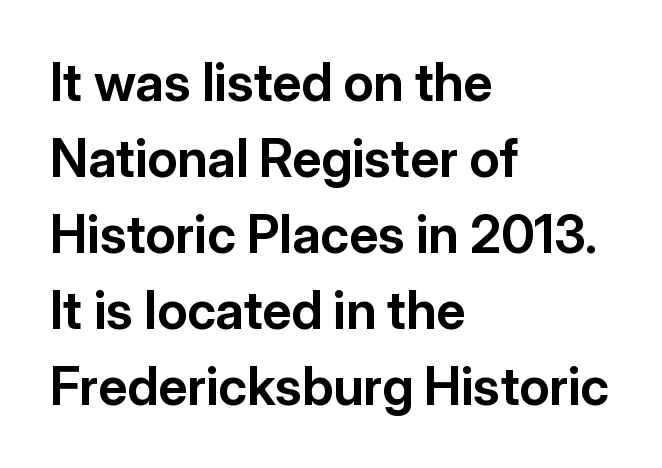
Q: Is the text bold? A: Yes.
Q: Is the text italic (slanted)? A: No, it is upright.
Q: Is the typeface a serif or a sans-serif typeface? A: Sans-serif.
Q: Is the text underlined? A: No.
Q: How is the paragraph aligned? A: Left-aligned.
Q: Is the spacing between letters normal or unusually wide? A: Normal.
Q: Is the spacing between lines tight, normal or loose? A: Normal.
Q: Width (condensed, normal, or wide)? A: Normal.
Q: Stroke contrast? A: Low.
Q: x-height? A: Medium.
Q: Monospaced? A: No.
